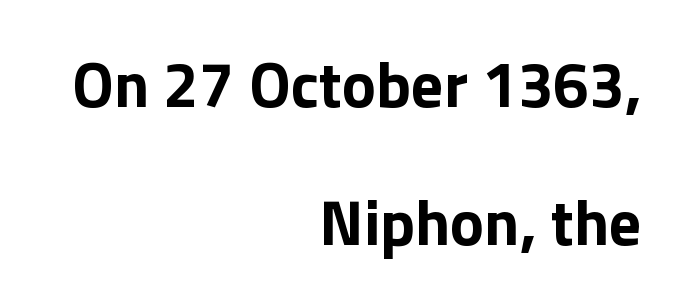
Q: Is the text bold? A: Yes.
Q: Is the text italic (slanted)? A: No, it is upright.
Q: Is the typeface a serif or a sans-serif typeface? A: Sans-serif.
Q: Is the text underlined? A: No.
Q: How is the paragraph aligned? A: Right-aligned.
Q: Is the spacing between letters normal or unusually wide? A: Normal.
Q: Is the spacing between lines tight, normal or loose? A: Loose.
Q: Width (condensed, normal, or wide)? A: Normal.
Q: Stroke contrast? A: Low.
Q: x-height? A: Medium.
Q: Monospaced? A: No.
